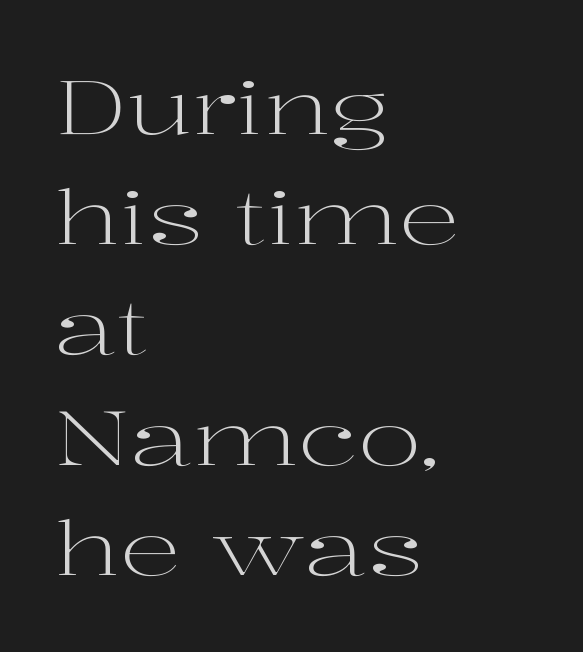
Q: Is the text bold? A: No.
Q: Is the text italic (slanted)? A: No, it is upright.
Q: Is the typeface a serif or a sans-serif typeface? A: Serif.
Q: Is the text underlined? A: No.
Q: How is the paragraph aligned? A: Left-aligned.
Q: Is the spacing between letters normal or unusually wide? A: Normal.
Q: Is the spacing between lines tight, normal or loose? A: Normal.
Q: Width (condensed, normal, or wide)? A: Wide.
Q: Stroke contrast? A: High.
Q: x-height? A: Medium.
Q: Monospaced? A: No.
